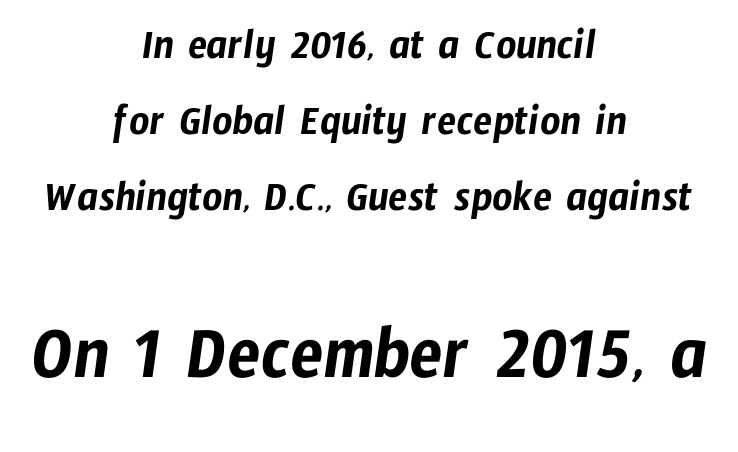
Q: Is the typeface a serif or a sans-serif typeface? A: Sans-serif.
Q: Is the text underlined? A: No.
Q: How is the paragraph aligned? A: Centered.
Q: Is the spacing between letters normal or unusually wide? A: Normal.
Q: Which block of text is set in a larger size, the first (top) or the second (bottom)? A: The second (bottom) one.
Q: Width (condensed, normal, or wide)? A: Condensed.
Q: Stroke contrast? A: Low.
Q: x-height? A: Medium.
Q: Monospaced? A: No.
